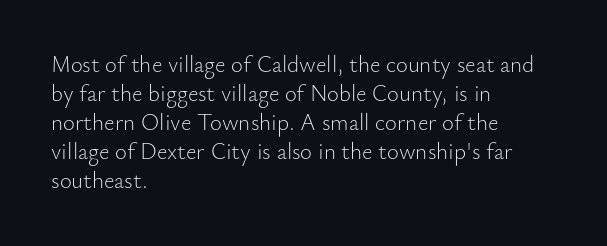
A typesetter would call this zero additional tracking. If you drew a line through each stem, it would be perfectly vertical. This block has exactly the height ordinary leading produces. Teacher's note: observe the even left margin — that is flush-left alignment. The area under the type is left untouched. This is not heavy type; no bold has been used.
